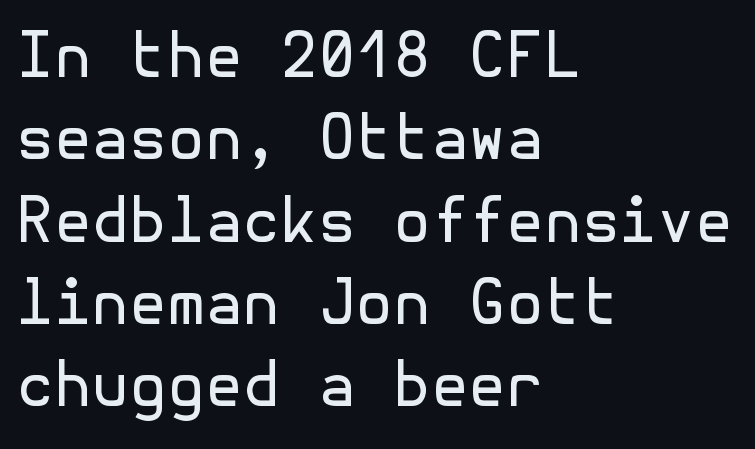
Q: Is the text bold? A: No.
Q: Is the text italic (slanted)? A: No, it is upright.
Q: Is the typeface a serif or a sans-serif typeface? A: Sans-serif.
Q: Is the text underlined? A: No.
Q: How is the paragraph aligned? A: Left-aligned.
Q: Is the spacing between letters normal or unusually wide? A: Normal.
Q: Is the spacing between lines tight, normal or loose? A: Normal.
Q: Width (condensed, normal, or wide)? A: Normal.
Q: x-height? A: Medium.
